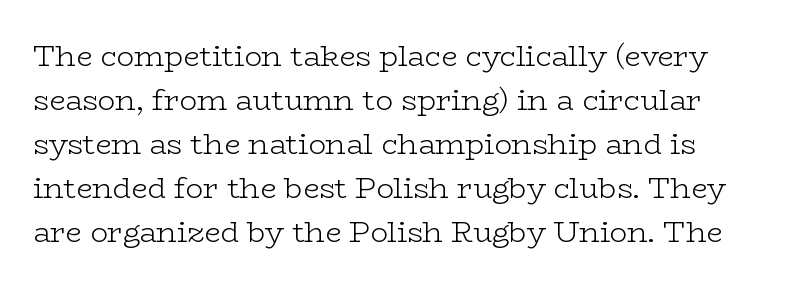
The image shows 29 px light, wide serif type, upright; set normal line spacing (1.52x), normal letter spacing, not underlined; low stroke contrast and a medium x-height.
